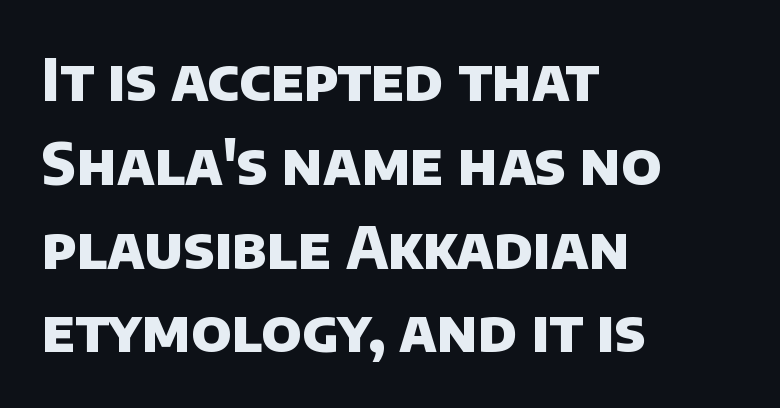
Check where the strokes stop: nothing finishes them off — pure sans. Quick note: underline off. Chunky letters — that's bold for sure. The gaps between neighbouring characters are ordinary and unremarkable.
